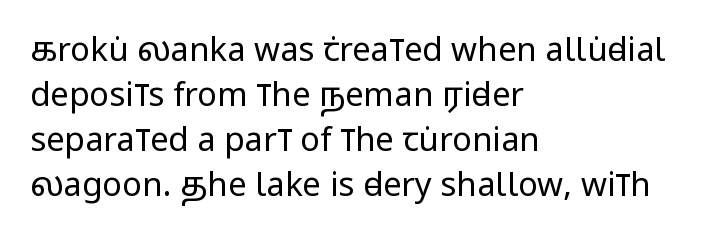
{"serif": "no", "italic": "no", "bold": "no", "weight": "regular", "width": "condensed", "stroke_contrast": "low", "x_height": "large", "monospaced": "no", "underline": "no", "align": "left", "line_spacing": "normal", "line_spacing_ratio": 1.36, "letter_spacing": "normal", "letter_spacing_em": 0.0, "glyph_px": 33}
